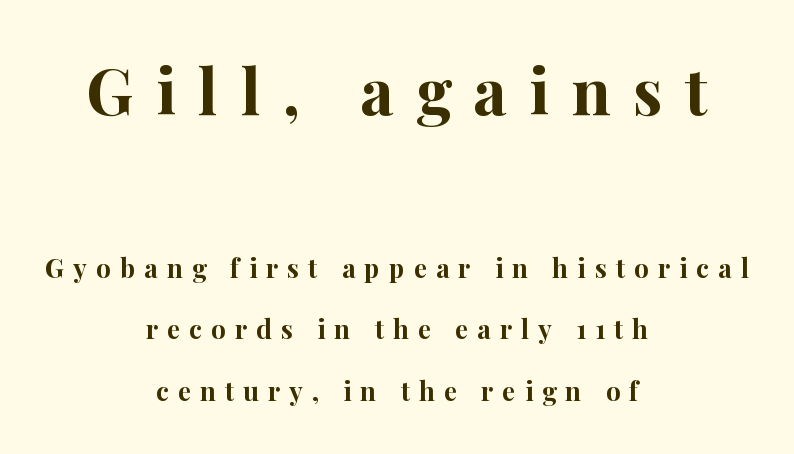
Examine the stroke ends and you'll spot serifs. The tracking jumps out immediately: characters are airy and widely separated. Think of a printed novel: that variable character pitch is what you see here. The paragraph shown floats in the horizontal middle.
